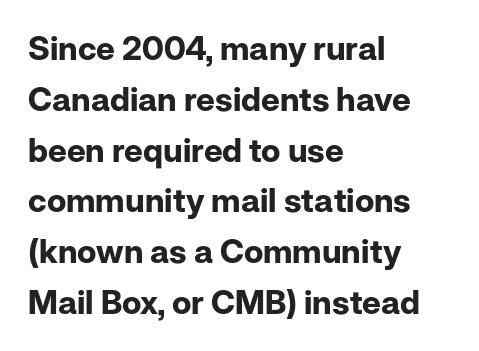
{"serif": "no", "italic": "no", "bold": "yes", "weight": "bold", "width": "normal", "stroke_contrast": "low", "x_height": "medium", "monospaced": "no", "underline": "no", "align": "left", "line_spacing": "normal", "line_spacing_ratio": 1.54, "letter_spacing": "normal", "letter_spacing_em": 0.0, "glyph_px": 33}
